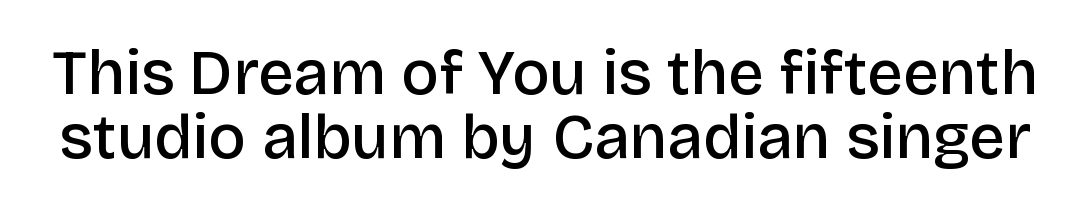
{"serif": "no", "italic": "no", "bold": "semi", "weight": "semibold", "width": "normal", "stroke_contrast": "low", "x_height": "large", "monospaced": "no", "underline": "no", "line_spacing": "tight", "line_spacing_ratio": 1.01, "letter_spacing": "normal", "letter_spacing_em": 0.0, "glyph_px": 63}
